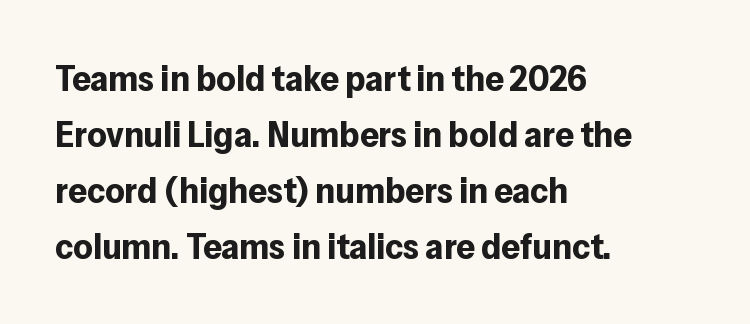
Strong, thick strokes mark this as bold type. Stroke terminals: plain, sans-serif. Posture: vertical. The leading is moderate, giving the passage an even texture. A typesetter would call this proportional, since set widths differ per character. No extra tracking has been applied to these lines.
